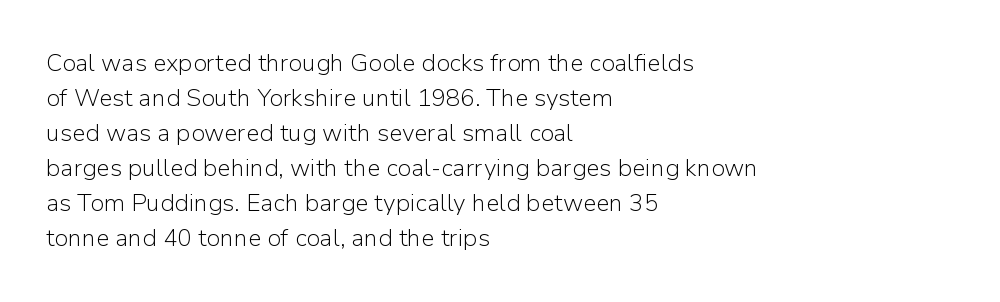
The image shows 24 px text type, upright; set left-aligned, normal line spacing (1.46x), normal letter spacing, not underlined.
